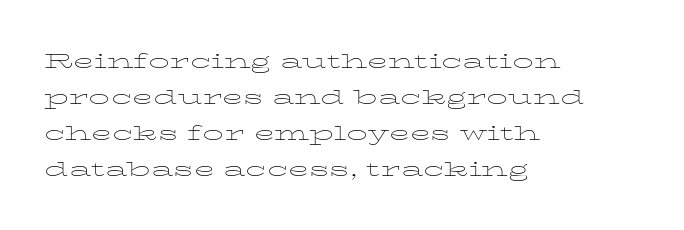
Q: Is the text bold? A: No.
Q: Is the text italic (slanted)? A: No, it is upright.
Q: Is the text underlined? A: No.
Q: How is the paragraph aligned? A: Left-aligned.
Q: Is the spacing between letters normal or unusually wide? A: Normal.
